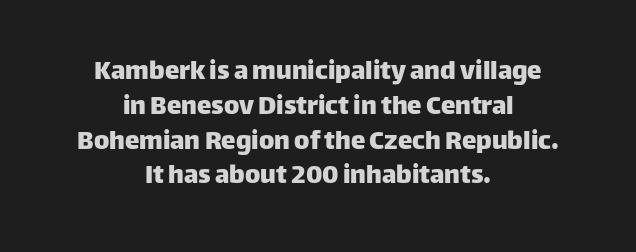
Q: Is the text italic (slanted)? A: No, it is upright.
Q: Is the typeface a serif or a sans-serif typeface? A: Sans-serif.
Q: Is the text underlined? A: No.
Q: How is the paragraph aligned? A: Centered.
Q: Is the spacing between letters normal or unusually wide? A: Normal.
Q: Width (condensed, normal, or wide)? A: Normal.
Q: Stroke contrast? A: Low.
Q: x-height? A: Large.
Q: Monospaced? A: No.
